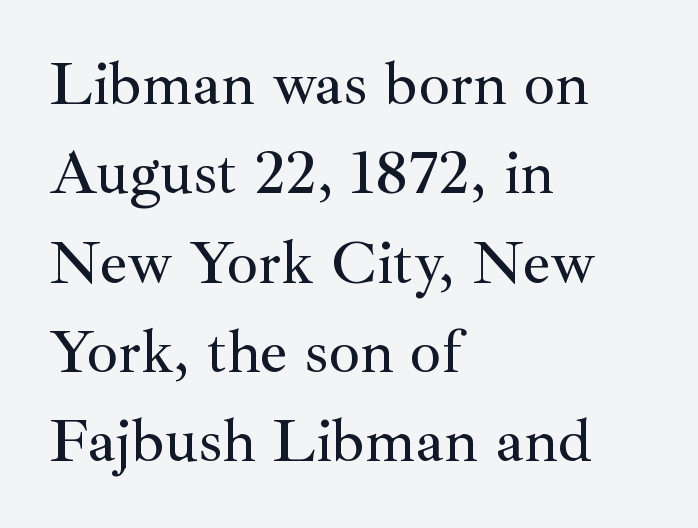
You can tell it's not italic because the verticals are truly vertical. Any mark beneath the type? The region is blank. A student would call this left alignment; a typographer would say flush left, rag right. A typesetter would call this proportional, since set widths differ per character. The typeface chosen for these lines features serifs.
